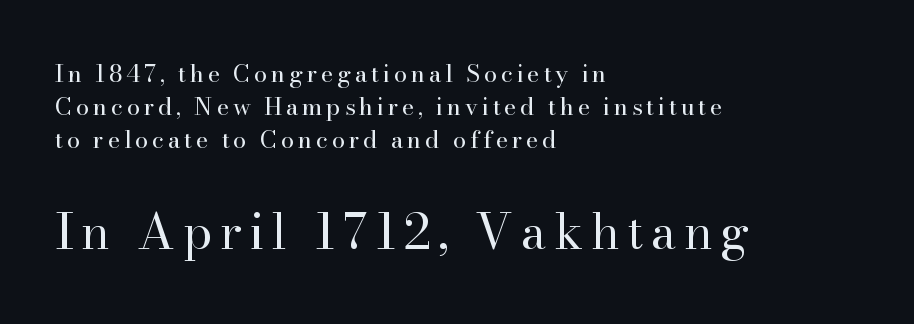
{"serif": "yes", "italic": "no", "bold": "no", "weight": "regular", "width": "normal", "stroke_contrast": "high", "x_height": "small", "monospaced": "no", "underline": "no", "align": "left", "line_spacing": "normal", "line_spacing_ratio": 1.37, "larger_block": "second", "size_ratio": 2.04, "glyph_px": 49}
